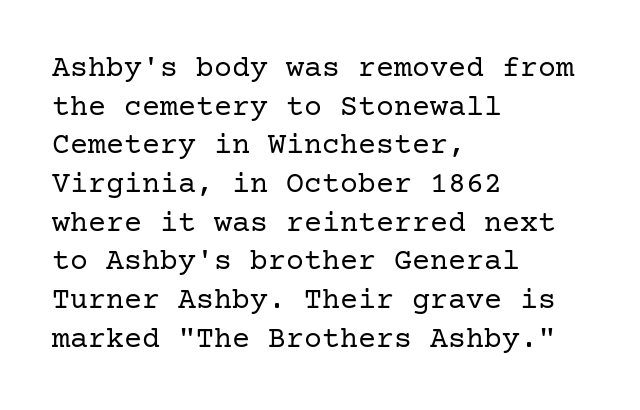
Check under the words: just untouched page. What stands out about the letter spacing? Nothing — it is the standard amount. This sample uses a serif face. Every character sits straight up, as roman type does. The passage shown stacks its lines at a standard gap. Weight: in the light-to-regular range.
